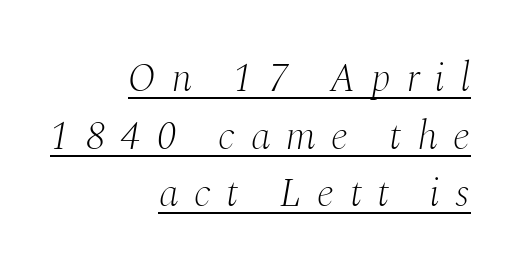
In designer terms, the underline attribute is active on this setting. Notice how the stems are inclined rather than vertical — that's the hallmark of italics. This rendering employs a face with finishing strokes, i.e., a serif. The horizontal fit of the characters is loose and conspicuously gappy. Stroke mass is kept to a normal reading level or below. Quick note: interline space is typical.
